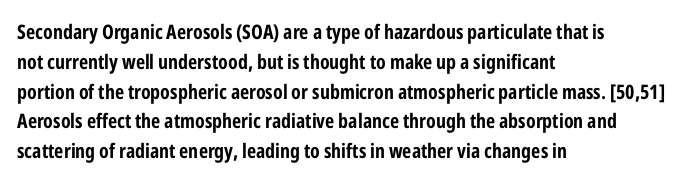
{"italic": "no", "bold": "yes", "underline": "no", "align": "left", "line_spacing": "normal", "line_spacing_ratio": 1.49, "letter_spacing": "normal", "letter_spacing_em": 0.0, "glyph_px": 20}
